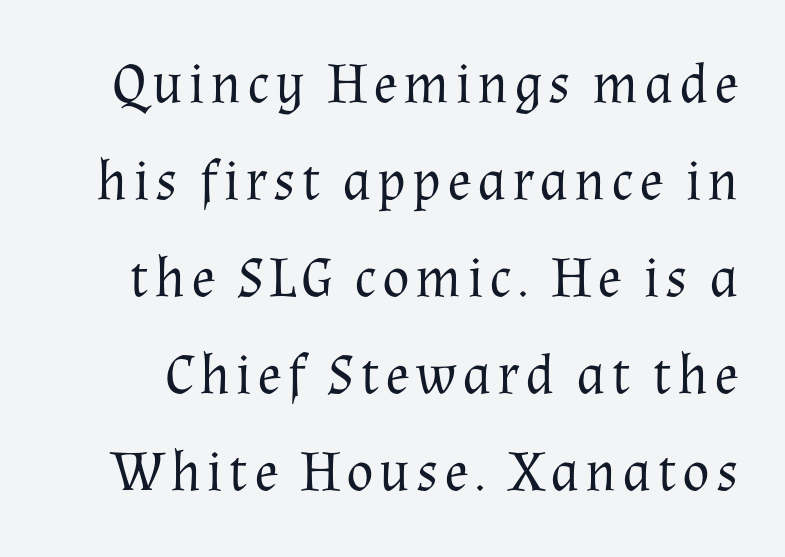
This is the regular roman posture of the typeface. Little horizontal feet cap the strokes, marking this as serif type. Rule under the text: the space is simply empty. Looks like regular typesetting: each glyph gets only the width it needs. The line-height multiplier appears to be the usual default.
